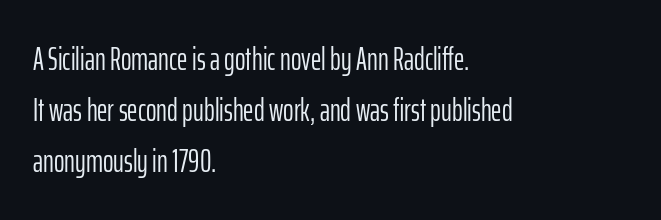
The image shows 32 px light, condensed sans-serif type, upright; set left-aligned, normal line spacing (1.59x), normal letter spacing, not underlined; low stroke contrast and a medium x-height.
